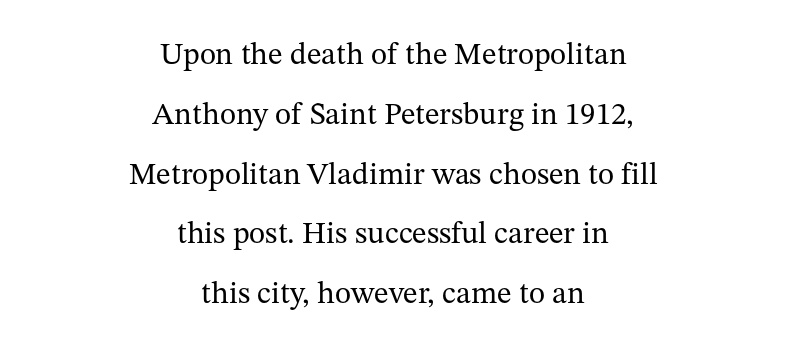
Q: Is the text bold? A: No.
Q: Is the text italic (slanted)? A: No, it is upright.
Q: Is the typeface a serif or a sans-serif typeface? A: Serif.
Q: Is the text underlined? A: No.
Q: How is the paragraph aligned? A: Centered.
Q: Is the spacing between letters normal or unusually wide? A: Normal.
Q: Is the spacing between lines tight, normal or loose? A: Loose.
Q: Width (condensed, normal, or wide)? A: Normal.
Q: Stroke contrast? A: Medium.
Q: x-height? A: Medium.
Q: Monospaced? A: No.
